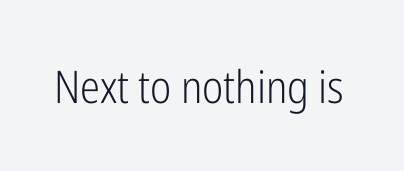
Q: Is the text bold? A: No.
Q: Is the text italic (slanted)? A: No, it is upright.
Q: Is the typeface a serif or a sans-serif typeface? A: Sans-serif.
Q: Is the text underlined? A: No.
Q: Is the spacing between letters normal or unusually wide? A: Normal.
Q: Width (condensed, normal, or wide)? A: Condensed.
Q: Stroke contrast? A: Low.
Q: x-height? A: Medium.
Q: Monospaced? A: No.
